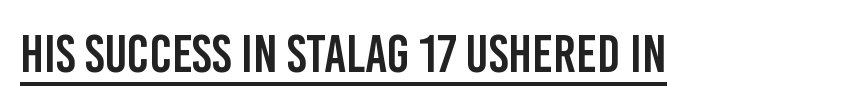
The image shows 54 px condensed sans-serif type, upright; set normal letter spacing, underlined; low stroke contrast and a large x-height.
